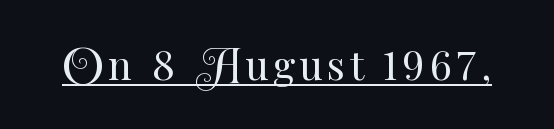
{"italic": "no", "bold": "no", "weight": "regular", "width": "normal", "stroke_contrast": "medium", "x_height": "small", "monospaced": "no", "underline": "yes", "glyph_px": 40}
